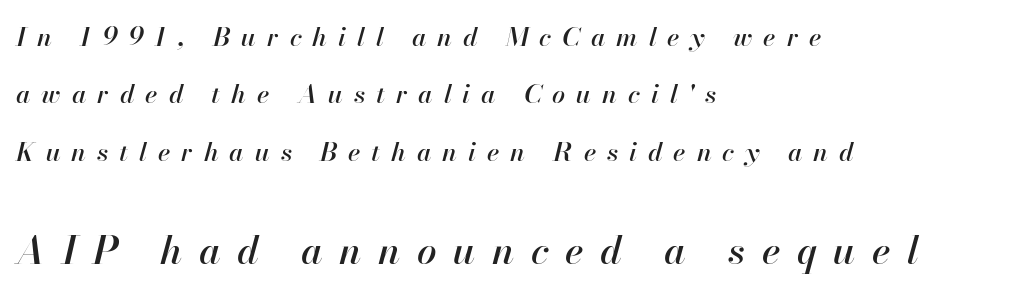
{"italic": "yes", "lean": "right", "slant_degrees": 13, "width": "normal", "stroke_contrast": "high", "x_height": "small", "monospaced": "no", "underline": "no", "align": "left", "line_spacing": "loose", "line_spacing_ratio": 2.21, "letter_spacing": "wide", "letter_spacing_em": 0.42, "larger_block": "second", "size_ratio": 1.5, "glyph_px": 39}
